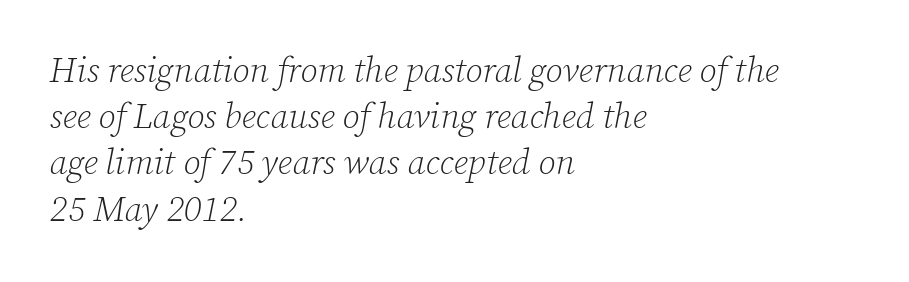
The image shows 35 px light serif type, italic (leaning right); set left-aligned, normal line spacing (1.32x), normal letter spacing, not underlined; low stroke contrast and a medium x-height.
